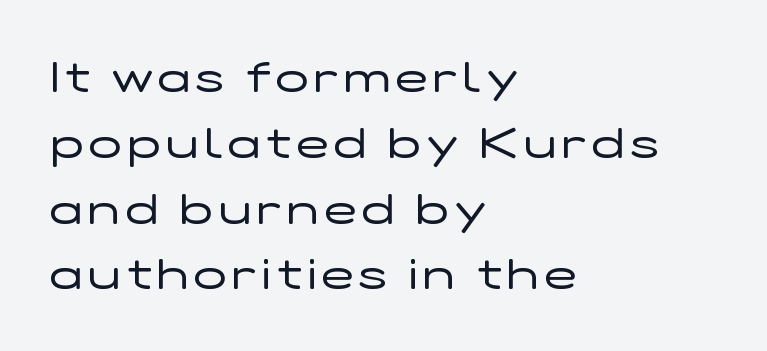
{"serif": "no", "italic": "no", "bold": "no", "weight": "regular", "width": "wide", "stroke_contrast": "low", "x_height": "medium", "monospaced": "no", "underline": "no", "align": "left", "line_spacing": "normal", "line_spacing_ratio": 1.53, "glyph_px": 43}
